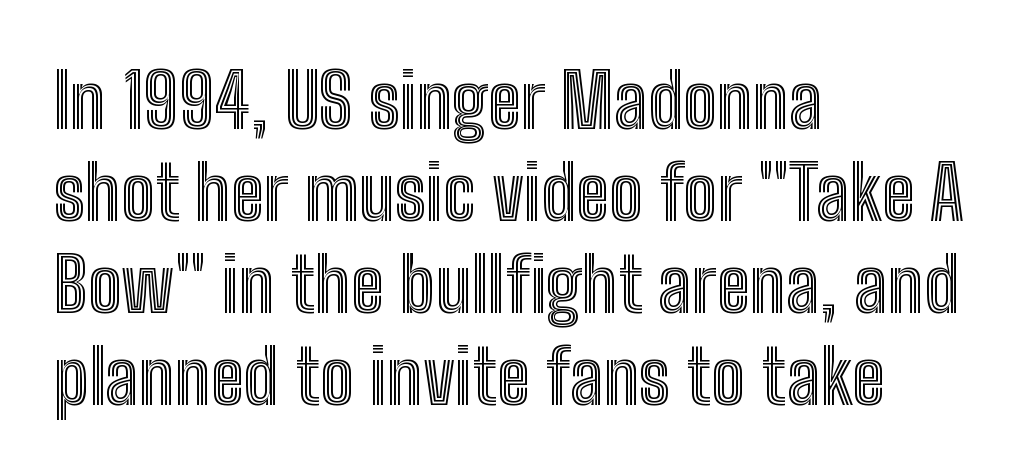
The passage shown is not underscored anywhere. Quick note: not italic, upright. Left-aligned paragraph, ragged on the right. Observe the ordinary spacing: letters are neighbours, not strangers.
